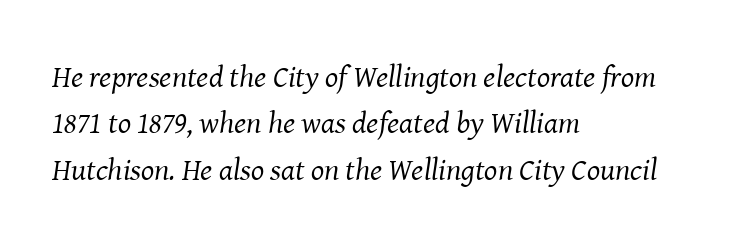
{"serif": "yes", "italic": "yes", "lean": "right", "slant_degrees": 8, "bold": "no", "weight": "regular", "width": "normal", "stroke_contrast": "medium", "x_height": "medium", "monospaced": "no", "underline": "no", "align": "left", "line_spacing": "normal", "line_spacing_ratio": 1.5, "letter_spacing": "normal", "letter_spacing_em": 0.0, "glyph_px": 31}
